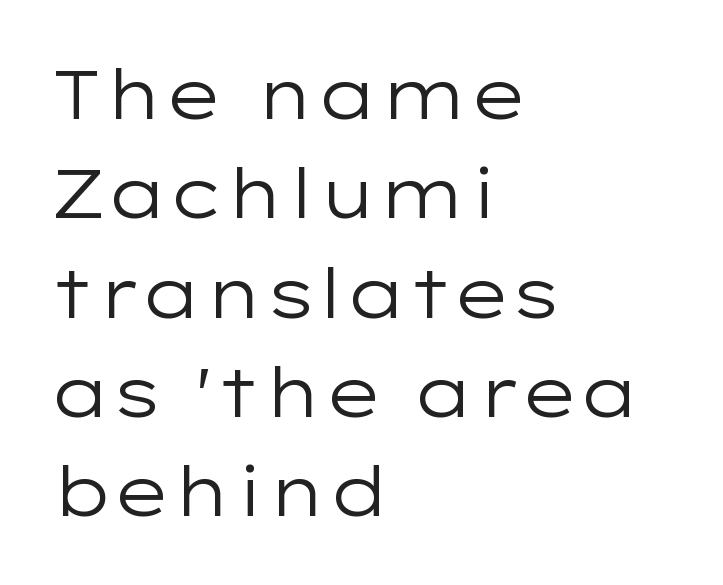
The typesetting does not lean heavy: it is not bold. The rag falls on the right side of this text block. The line-height multiplier appears to be the usual default. Characters follow at the spacing the type designer built in. Note: no serifs on the glyphs.
